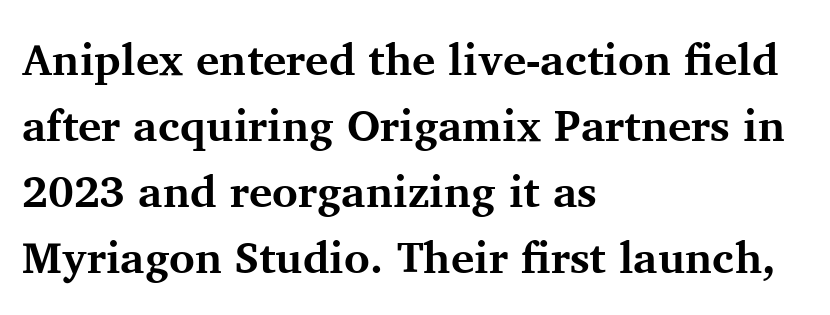
The image shows 44 px bold serif type, upright; set left-aligned, normal line spacing (1.5x), normal letter spacing, not underlined; medium stroke contrast and a medium x-height.
